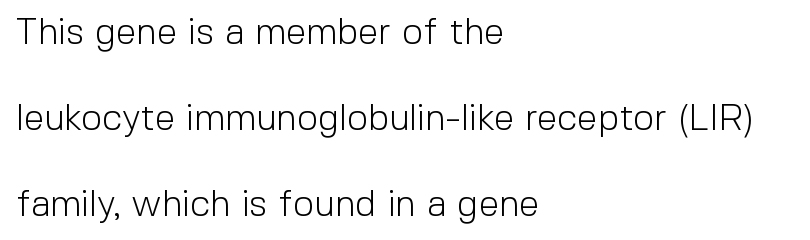
If you drew a line through each stem, it would be perfectly vertical. Check where the strokes stop: nothing finishes them off — pure sans. Looks like regular typesetting: each glyph gets only the width it needs. The weight tops out at a normal text grade. Reading down the block, your eye returns to a fixed left position each line.
